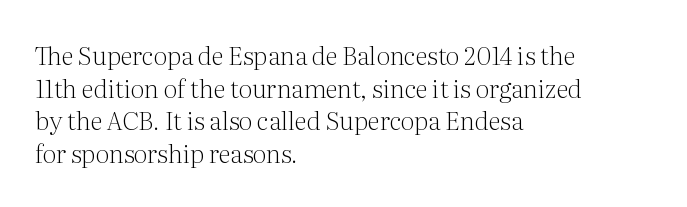
What's the leading like? Ordinary, nothing unusual. The passage shown has conventional tracking throughout. The typography opts for an upright posture over an oblique one. The passage is arranged the way most books set body copy — flush left.
